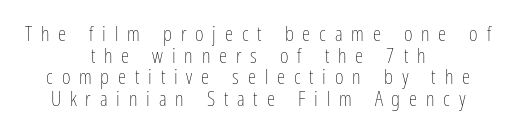
{"italic": "no", "bold": "no", "underline": "no", "align": "center", "line_spacing": "tight", "line_spacing_ratio": 1.03, "letter_spacing": "wide", "letter_spacing_em": 0.42, "glyph_px": 21}
